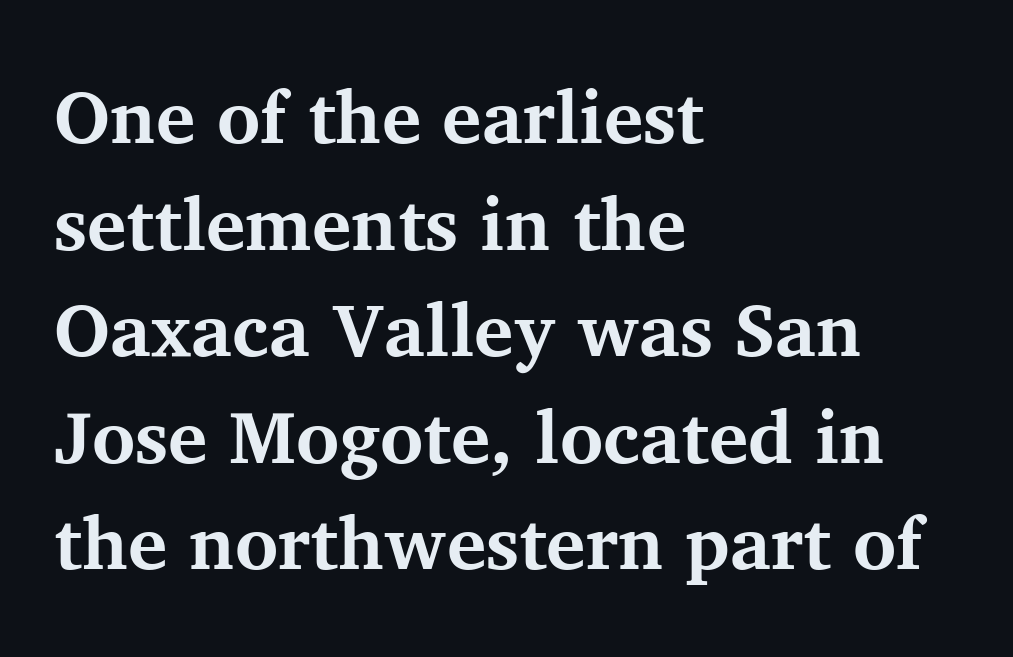
I'd describe the lettering as bold — thick and assertive. The space between consecutive lines is moderate. The axis of the letterforms is exactly vertical. Teacher's note: observe the even left margin — that is flush-left alignment.
